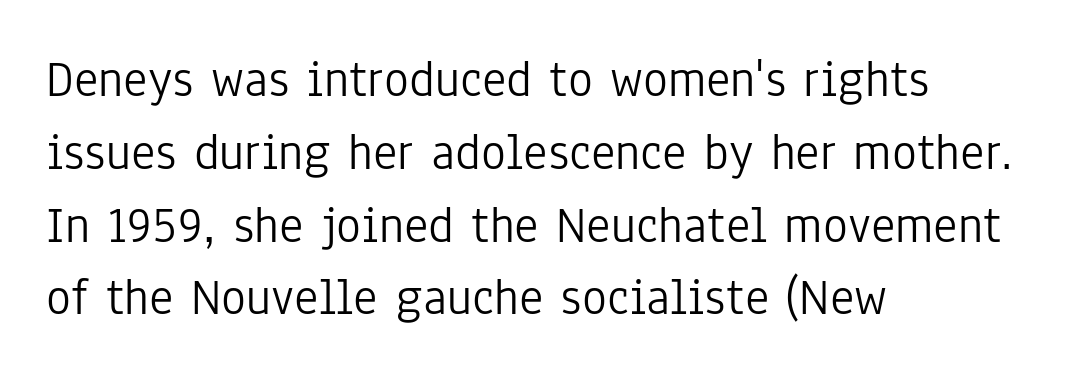
Q: Is the text bold? A: No.
Q: Is the text italic (slanted)? A: No, it is upright.
Q: Is the typeface a serif or a sans-serif typeface? A: Sans-serif.
Q: Is the text underlined? A: No.
Q: How is the paragraph aligned? A: Left-aligned.
Q: Is the spacing between letters normal or unusually wide? A: Normal.
Q: Is the spacing between lines tight, normal or loose? A: Normal.
Q: Width (condensed, normal, or wide)? A: Condensed.
Q: Stroke contrast? A: Low.
Q: x-height? A: Medium.
Q: Monospaced? A: No.
